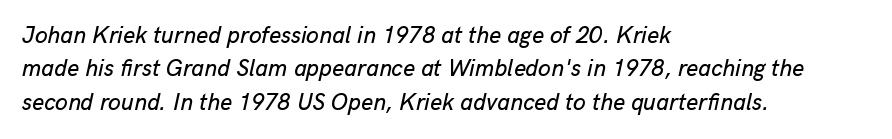
Q: Is the text italic (slanted)? A: Yes, it leans right by about 13 degrees.
Q: Is the text underlined? A: No.
Q: How is the paragraph aligned? A: Left-aligned.
Q: Is the spacing between letters normal or unusually wide? A: Normal.
Q: Is the spacing between lines tight, normal or loose? A: Normal.
